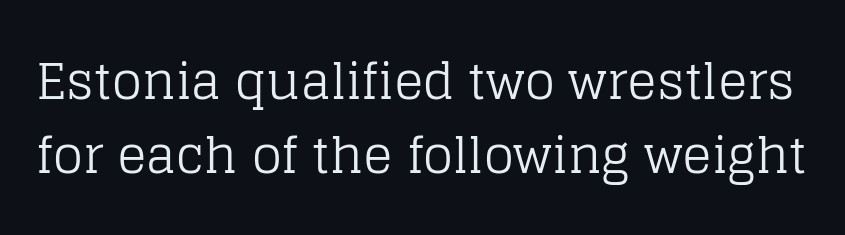
The image shows 49 px regular-weight serif type, upright; set normal line spacing (1.51x), normal letter spacing, not underlined; low stroke contrast and a large x-height.
